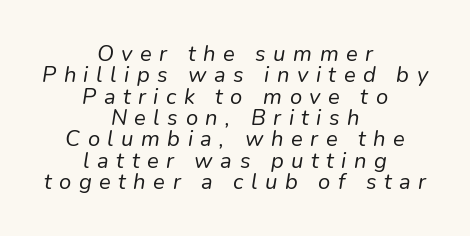
The strip under each line holds only bare page. Compared with ordinary roman type, these characters are visibly tilted. Leading: reduced. Counters stay open thanks to moderate or lighter strokes. This rendering widens character spacing well past its baseline value.
